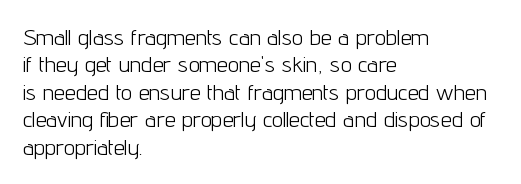
Q: Is the text bold? A: No.
Q: Is the text italic (slanted)? A: No, it is upright.
Q: Is the text underlined? A: No.
Q: How is the paragraph aligned? A: Left-aligned.
Q: Is the spacing between letters normal or unusually wide? A: Normal.
Q: Is the spacing between lines tight, normal or loose? A: Normal.
